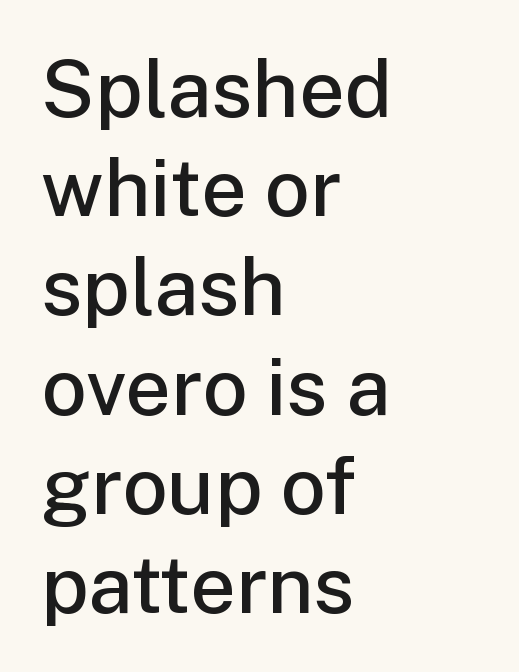
The image shows 80 px semibold sans-serif type, upright; set left-aligned, line spacing 1.24x, normal letter spacing, not underlined; low stroke contrast and a medium x-height.
